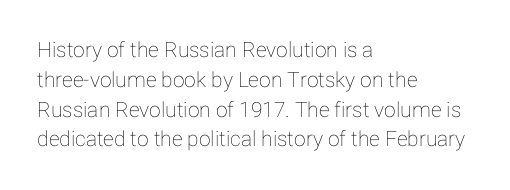
The image shows 21 px text type, upright; set left-aligned, normal line spacing (1.42x), normal letter spacing, not underlined.
